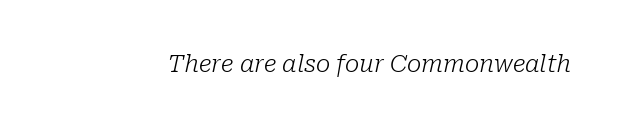
Q: Is the text bold? A: No.
Q: Is the text italic (slanted)? A: Yes, it leans right by about 10 degrees.
Q: Is the text underlined? A: No.
Q: Is the spacing between letters normal or unusually wide? A: Normal.
